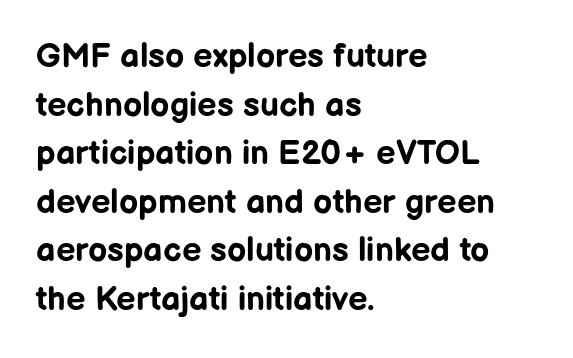
The image shows 34 px bold sans-serif type, upright; set left-aligned, normal line spacing (1.43x), normal letter spacing, not underlined; low stroke contrast and a medium x-height.
